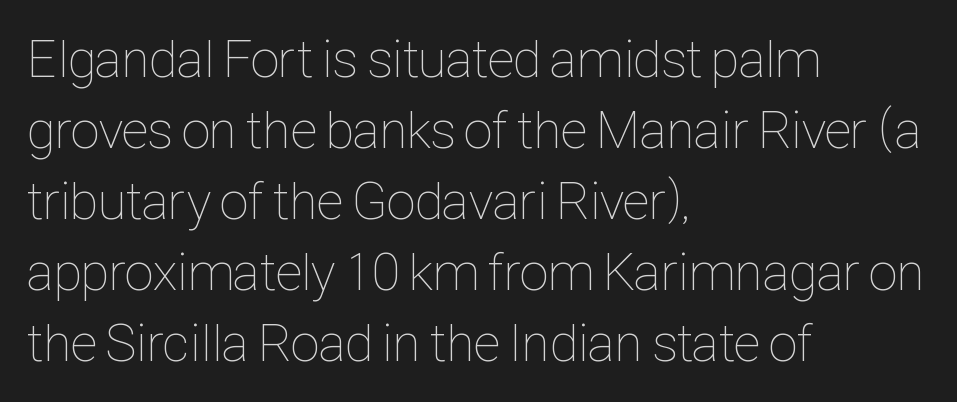
The image shows 53 px thin, condensed type, upright; set left-aligned, normal line spacing (1.34x), normal letter spacing, not underlined; low stroke contrast and a medium x-height.
